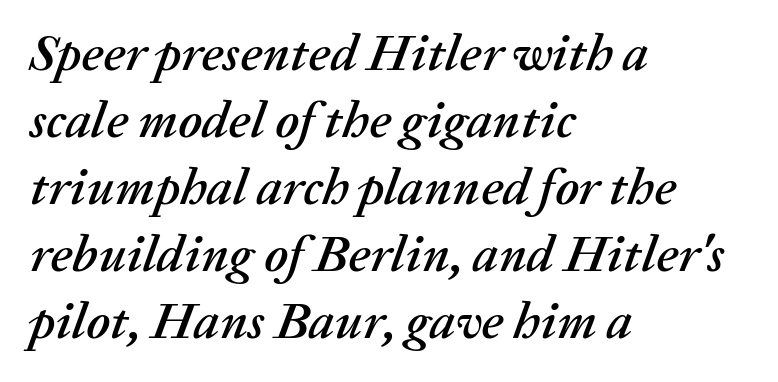
You can tell it's italic because the verticals aren't actually vertical. Glance below the letters and you will spot only blank space. The lines sit at an ordinary, default distance from one another. Honestly, the letter spacing is just normal — you wouldn't notice it.
